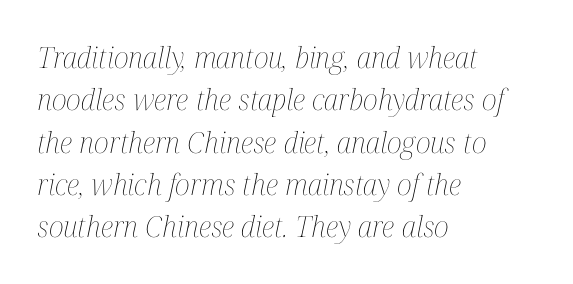
The image shows 29 px thin, condensed type, italic (leaning right); set left-aligned, normal line spacing (1.46x), normal letter spacing, not underlined; medium stroke contrast and a medium x-height.
